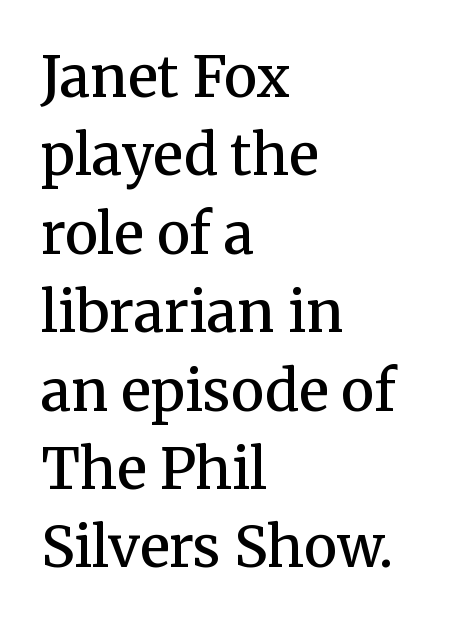
The letters advance in unequal steps, a hallmark of proportional type. The letterforms sit shoulder to shoulder at normal distance. The lettering holds an erect, upright posture throughout. Horizontally, the lines are justified to the leading edge only.
